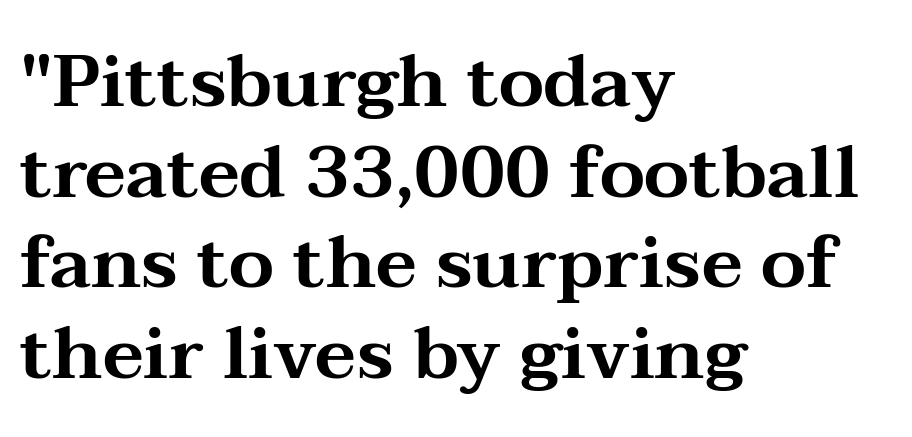
Tall strokes in this sample are plumb rather than angled. The horizontal fit of the characters is conventional and even. Casual observation: everything's shoved over to the left. The letters advance in unequal steps, a hallmark of proportional type.
